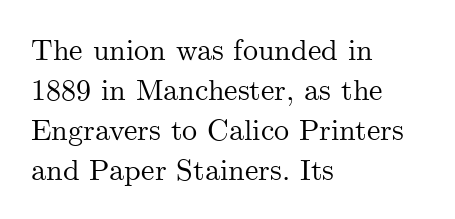
Q: Is the text italic (slanted)? A: No, it is upright.
Q: Is the typeface a serif or a sans-serif typeface? A: Serif.
Q: Is the text underlined? A: No.
Q: How is the paragraph aligned? A: Left-aligned.
Q: Is the spacing between letters normal or unusually wide? A: Normal.
Q: Is the spacing between lines tight, normal or loose? A: Normal.
Q: Width (condensed, normal, or wide)? A: Normal.
Q: Stroke contrast? A: Medium.
Q: x-height? A: Small.
Q: Monospaced? A: No.
